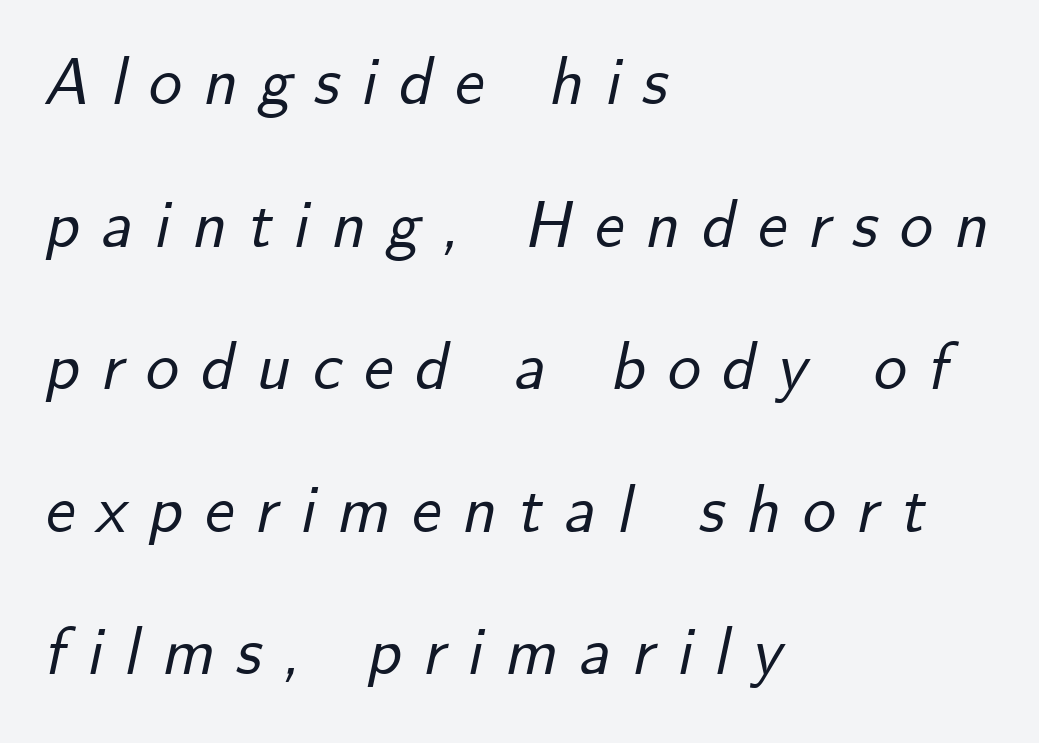
The text block is weighted toward the left margin, trailing off unevenly rightward. This is oblique type, the kind used for emphasis or titles. Glyph-to-glyph distance is far greater than everyday printed text. The lines are spread far apart with generous leading.
